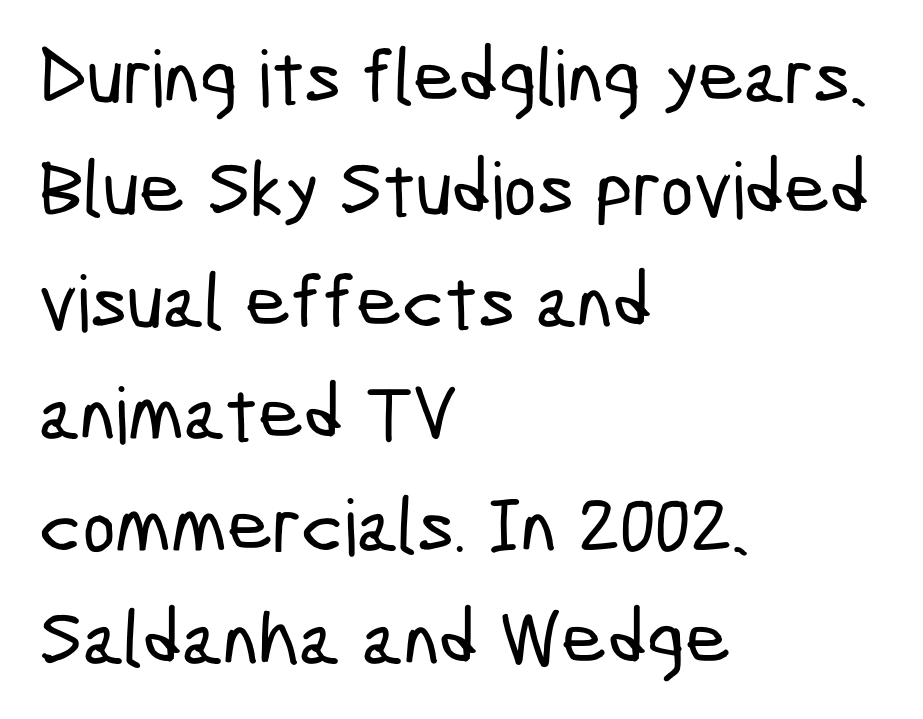
The image shows 78 px condensed sans-serif type; set left-aligned, normal line spacing (1.44x), normal letter spacing, not underlined; low stroke contrast and a medium x-height.
